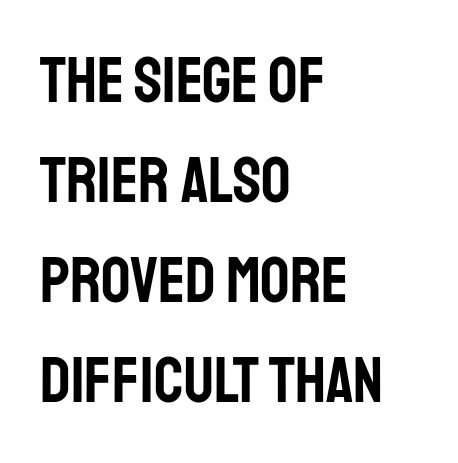
The image shows 65 px condensed sans-serif type, upright; set left-aligned, normal line spacing (1.54x), normal letter spacing, not underlined; low stroke contrast and a large x-height.
